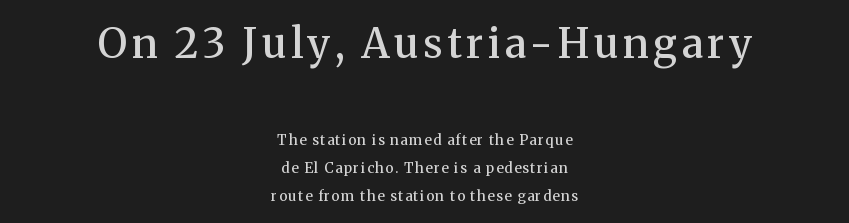
{"serif": "yes", "italic": "no", "bold": "semi", "weight": "semibold", "width": "normal", "stroke_contrast": "medium", "x_height": "medium", "monospaced": "no", "underline": "no", "align": "center", "line_spacing": "loose", "line_spacing_ratio": 1.99, "larger_block": "first", "size_ratio": 2.93, "glyph_px": 41}
